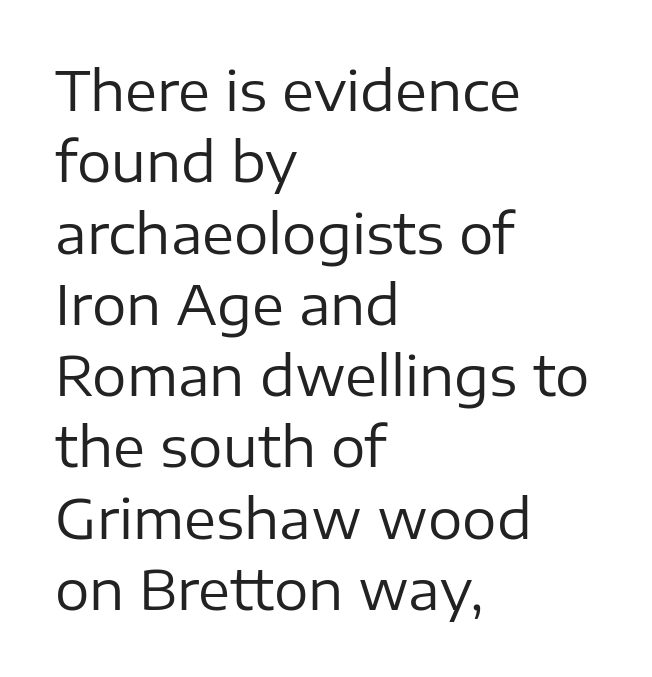
Q: Is the text bold? A: No.
Q: Is the text italic (slanted)? A: No, it is upright.
Q: Is the typeface a serif or a sans-serif typeface? A: Sans-serif.
Q: Is the text underlined? A: No.
Q: How is the paragraph aligned? A: Left-aligned.
Q: Is the spacing between letters normal or unusually wide? A: Normal.
Q: Is the spacing between lines tight, normal or loose? A: Normal.
Q: Width (condensed, normal, or wide)? A: Normal.
Q: Stroke contrast? A: Low.
Q: x-height? A: Medium.
Q: Monospaced? A: No.
